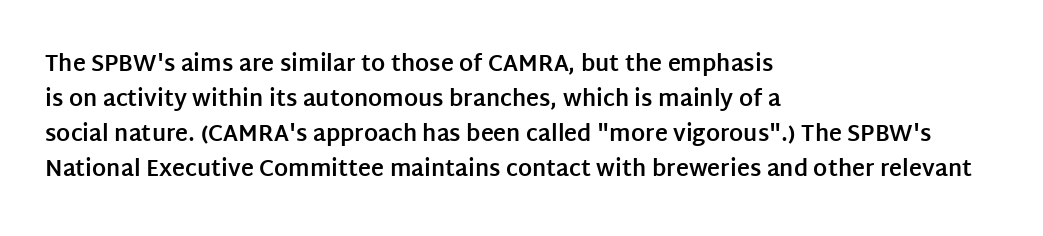
{"italic": "no", "bold": "yes", "underline": "no", "align": "left", "line_spacing": "normal", "line_spacing_ratio": 1.59, "letter_spacing": "normal", "letter_spacing_em": 0.0, "glyph_px": 22}
